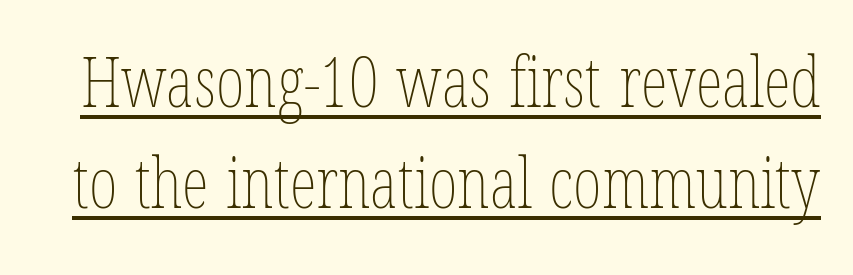
The image shows 69 px thin, condensed type, upright; set normal line spacing (1.46x), normal letter spacing, underlined; low stroke contrast and a medium x-height.
